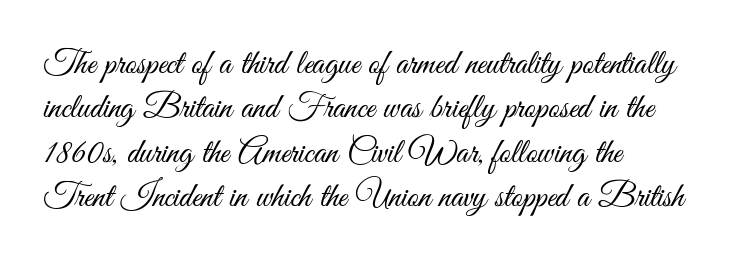
The image shows 35 px light, condensed sans-serif type; set left-aligned, normal line spacing (1.27x), normal letter spacing, not underlined; medium stroke contrast and a small x-height.
